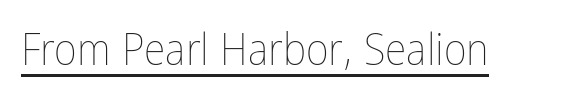
Weight: in the light-to-regular range. The letterforms sit shoulder to shoulder at normal distance. Varying glyph widths throughout — classic text-font behaviour. Underlined type. A roman cut, with each character standing at attention.
